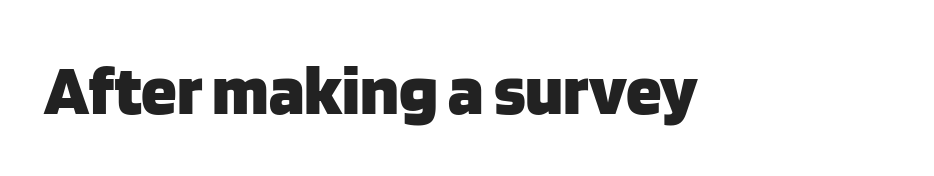
The rendering shows plain stroke endings on the letterforms — a sans-serif design. Plenty of ink on the page — the face is bold. Clear beneath every line of the passage. The axis of the letterforms is exactly vertical. Tracking value appears to be zero — textbook default spacing. The passage shown is typed in a proportional face where columns would drift.
